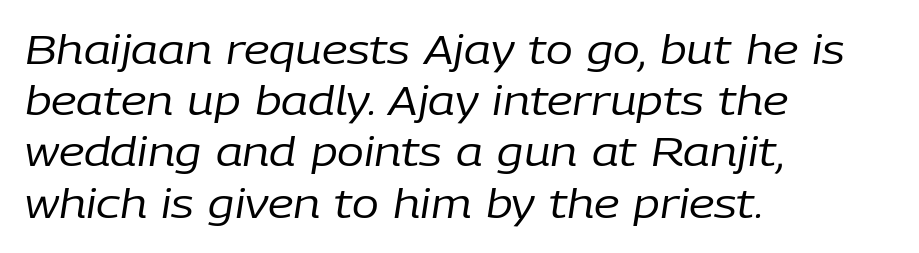
The zone under the glyphs is completely vacant. Layout note: lines flush left. You could not count columns in this text — the font is proportionally spaced. Designer's note — italics engaged.
